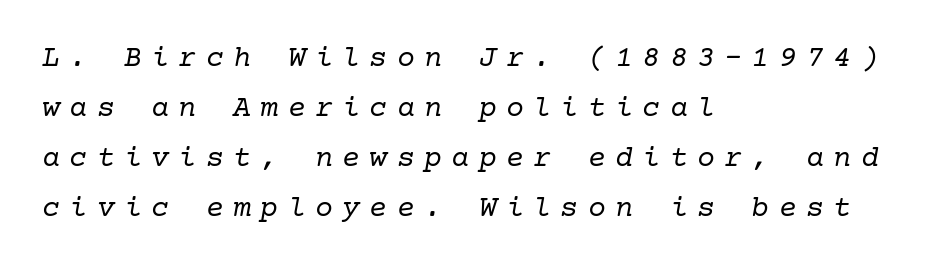
Each line starts at the same left margin while the right side varies. Small tapered or slab feet sit at the stroke ends, so this counts as serif. Regarding leading, the lines here are spaced in the standard way. This rendering features lettering with no underline. Is the stroke heavy? The answer is a plain regular-or-lighter. The tracking jumps out immediately: characters are airy and widely separated.
